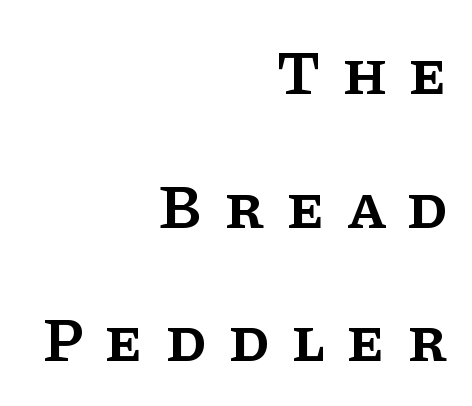
The image shows 63 px semibold serif type, upright; set right-aligned, loose line spacing (2.12x), unusually wide letter spacing (+0.35 em), not underlined; low stroke contrast and a large x-height.
